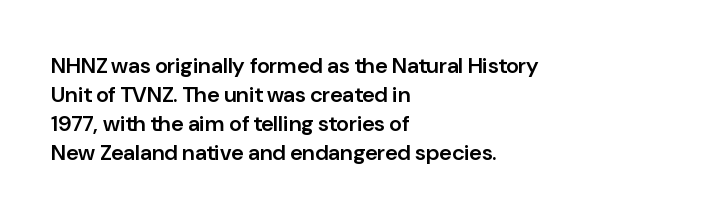
{"italic": "no", "bold": "semi", "underline": "no", "align": "left", "line_spacing": "normal", "line_spacing_ratio": 1.32, "letter_spacing": "normal", "letter_spacing_em": 0.0, "glyph_px": 22}
